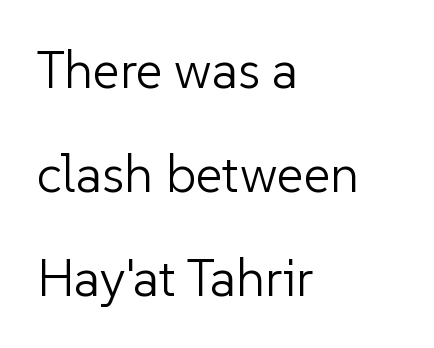
The passage shown is not underscored anywhere. Visually the block forms a straight wall on the left and a jagged coastline on the right. Successive baselines arrive slowly, with a big drop between each. The typesetting does not lean heavy: it is not bold. Tall strokes in this sample are plumb rather than angled. This sample has the flowing, uneven cadence of proportional lettering.
